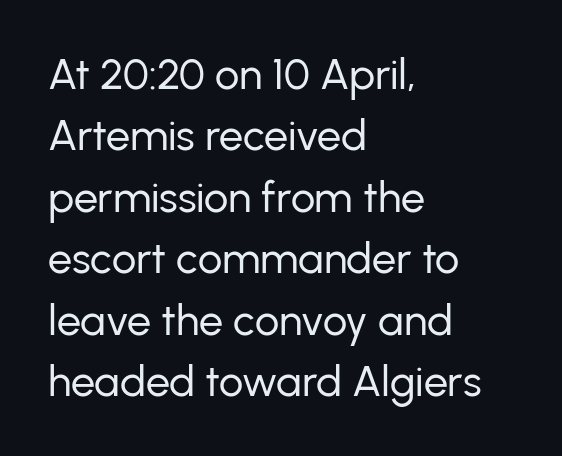
The image shows 43 px regular-weight sans-serif type, upright; set left-aligned, normal line spacing (1.43x), normal letter spacing, not underlined; low stroke contrast and a medium x-height.
